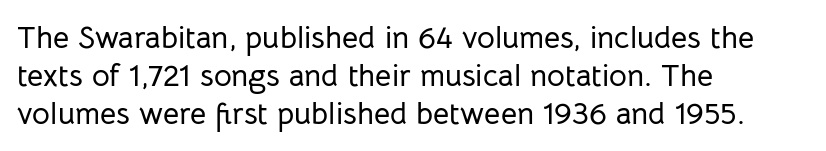
{"serif": "no", "italic": "no", "width": "normal", "stroke_contrast": "low", "x_height": "medium", "monospaced": "no", "underline": "no", "align": "left", "line_spacing_ratio": 1.23, "letter_spacing": "normal", "letter_spacing_em": 0.0, "glyph_px": 31}
